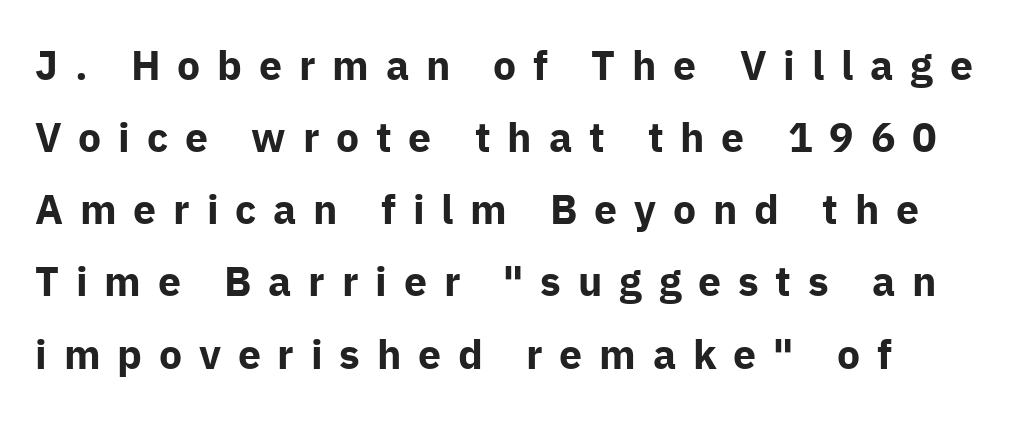
The image shows 41 px bold sans-serif type, upright; set line spacing 1.76x, unusually wide letter spacing (+0.41 em), not underlined; low stroke contrast and a medium x-height.
